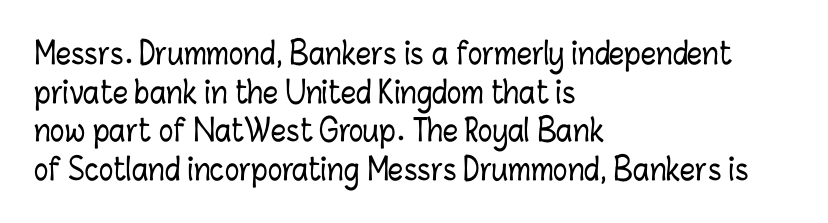
Q: Is the text italic (slanted)? A: No, it is upright.
Q: Is the text underlined? A: No.
Q: How is the paragraph aligned? A: Left-aligned.
Q: Is the spacing between letters normal or unusually wide? A: Normal.
Q: Is the spacing between lines tight, normal or loose? A: Normal.
Q: Width (condensed, normal, or wide)? A: Condensed.
Q: Stroke contrast? A: Low.
Q: x-height? A: Medium.
Q: Monospaced? A: No.
